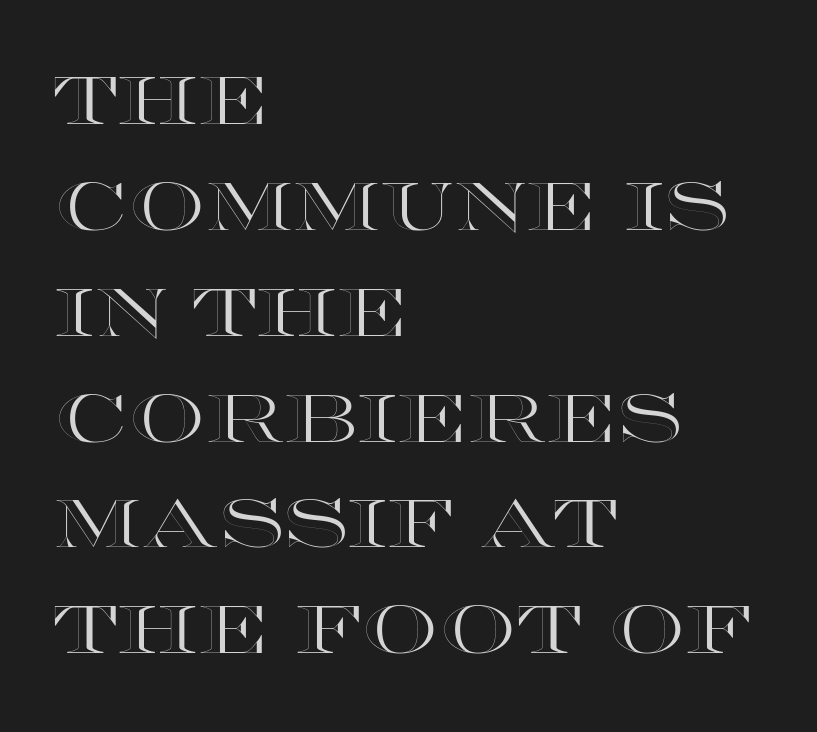
Q: Is the text italic (slanted)? A: No, it is upright.
Q: Is the text underlined? A: No.
Q: How is the paragraph aligned? A: Left-aligned.
Q: Is the spacing between letters normal or unusually wide? A: Normal.
Q: Is the spacing between lines tight, normal or loose? A: Normal.
Q: Width (condensed, normal, or wide)? A: Wide.
Q: x-height? A: Large.
Q: Monospaced? A: No.
